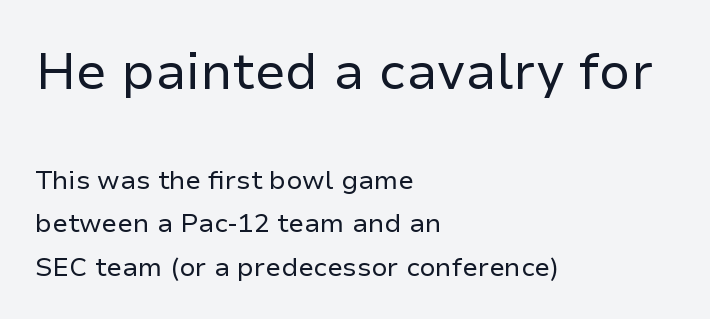
This is the regular roman posture of the typeface. Lines of text with bare space underneath. One glance says typical: line gaps are just what's usual. The paragraph has a hard left edge and a soft right edge. You could call the tracking neutral — neither tight nor loose. Each letter keeps its own natural width here, so spacing adapts to shape.
